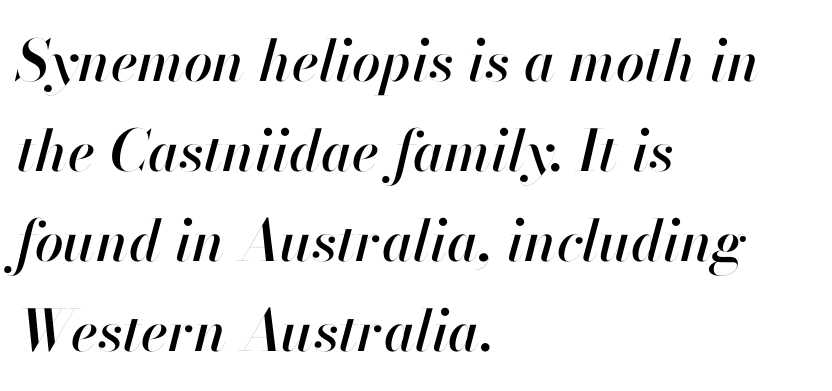
The image shows 57 px text type, italic (leaning right); set left-aligned, normal line spacing (1.58x), normal letter spacing, not underlined; high stroke contrast and a small x-height.
